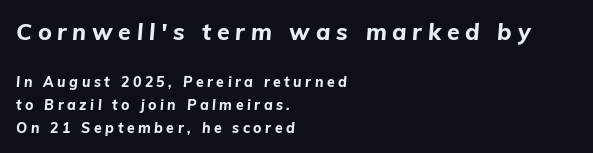
{"italic": "yes", "lean": "right", "slant_degrees": 5, "bold": "yes", "underline": "no", "align": "left", "line_spacing": "normal", "line_spacing_ratio": 1.63, "letter_spacing": "wide", "letter_spacing_em": 0.25, "larger_block": "first", "size_ratio": 1.64, "glyph_px": 23}
